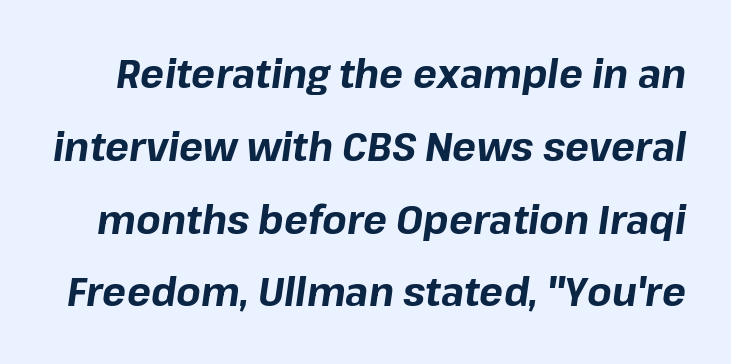
The image shows 40 px bold type, italic (leaning right); set line spacing 1.82x, normal letter spacing, not underlined; low stroke contrast and a medium x-height.
